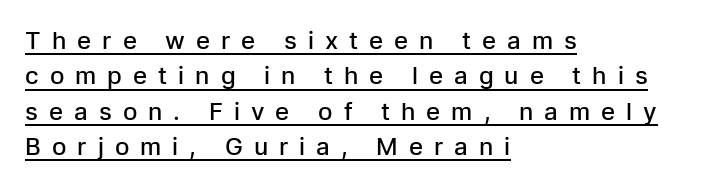
The image shows 24 px text type, upright; set left-aligned, normal line spacing (1.47x), unusually wide letter spacing (+0.46 em), underlined.
